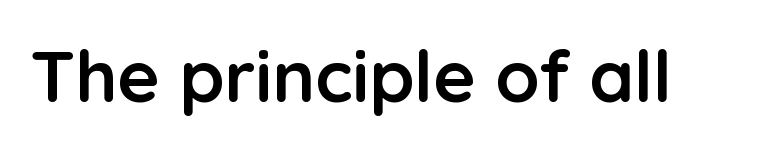
The type family on display is of the sans-serif kind. Has an underline been added? It has not. Look at the tracking — it's just the regular setting, nothing added. Designer's note — italics off, roman on. Heavy-handed strokes throughout: this text is bold.
